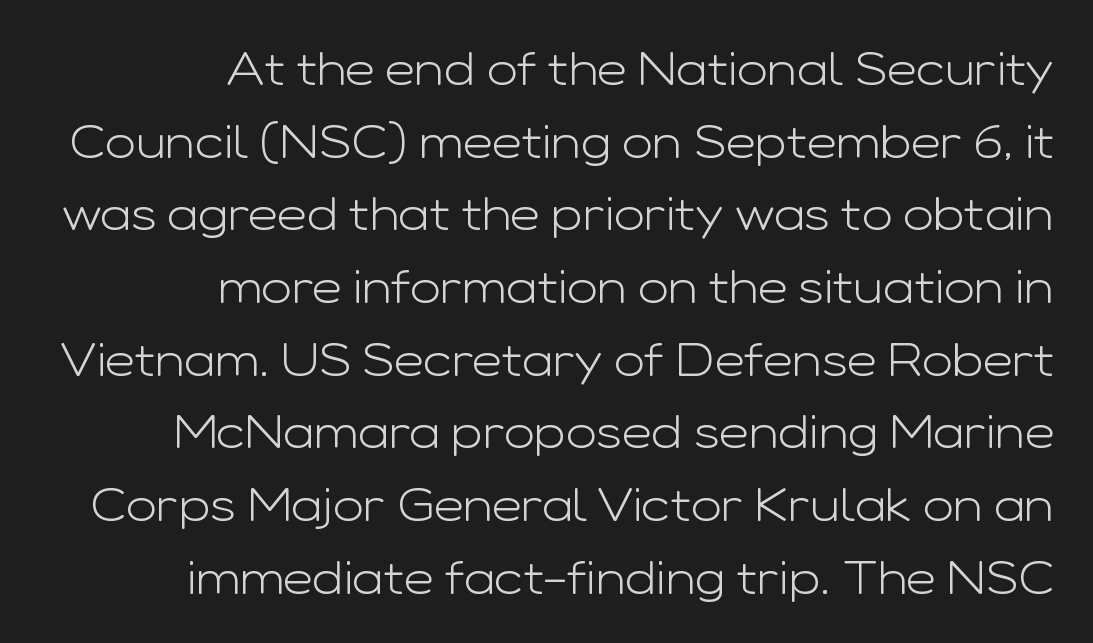
The image shows 46 px light, wide sans-serif type, upright; set right-aligned, normal line spacing (1.58x), normal letter spacing, not underlined; low stroke contrast and a medium x-height.
